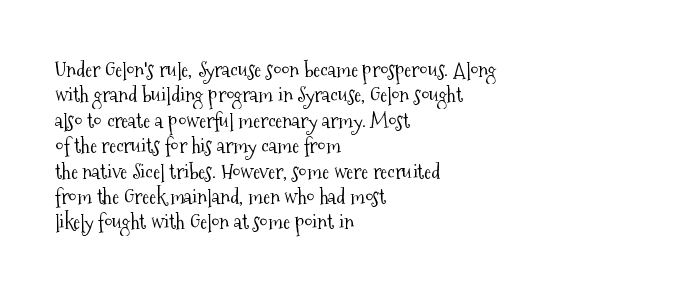
The image shows 21 px text type, upright; set left-aligned, line spacing 1.21x, normal letter spacing, not underlined.
